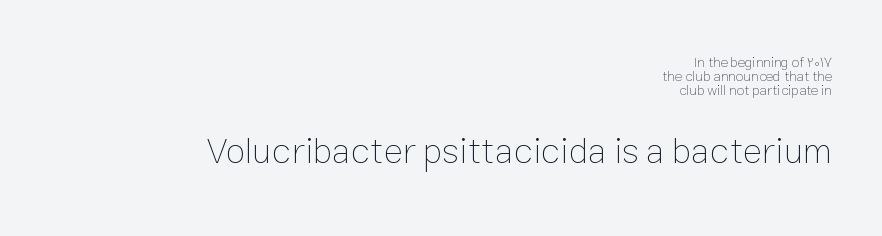
The image shows 36 px thin type, upright; set right-aligned, tight line spacing (0.99x), normal letter spacing, not underlined; the second (bottom) block is 2.57x larger; low stroke contrast and a medium x-height.
